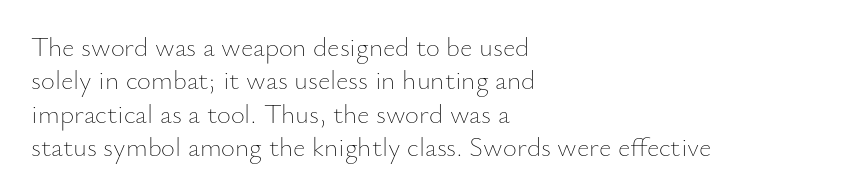
The image shows 27 px text type, upright; set left-aligned, line spacing 1.24x, normal letter spacing, not underlined.
